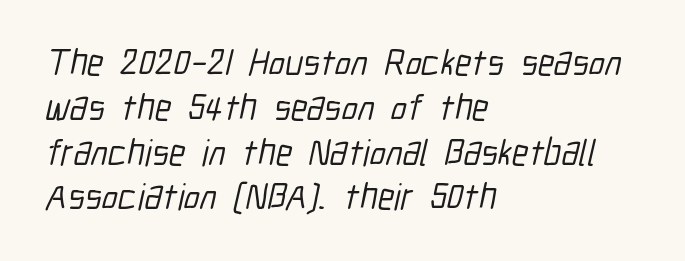
{"serif": "no", "width": "condensed", "stroke_contrast": "low", "x_height": "medium", "monospaced": "no", "underline": "no", "align": "left", "line_spacing_ratio": 1.21, "letter_spacing": "normal", "letter_spacing_em": 0.0, "glyph_px": 37}
